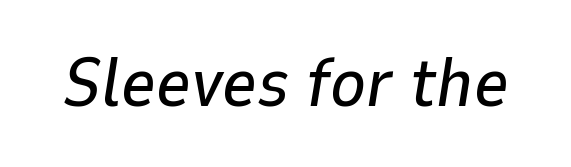
Style check: oblique. These lines are rendered in a variable-pitch font. The rendering keeps characters at their native spacing. Descenders are the only things crossing below the line.
